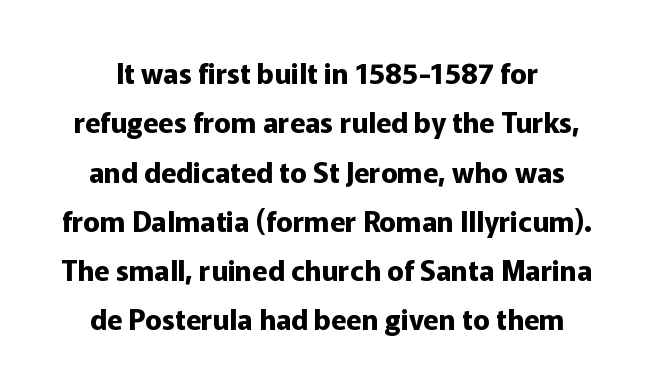
{"serif": "no", "italic": "no", "bold": "yes", "weight": "bold", "width": "normal", "stroke_contrast": "low", "x_height": "medium", "monospaced": "no", "underline": "no", "line_spacing_ratio": 1.76, "letter_spacing": "normal", "letter_spacing_em": 0.0, "glyph_px": 28}
